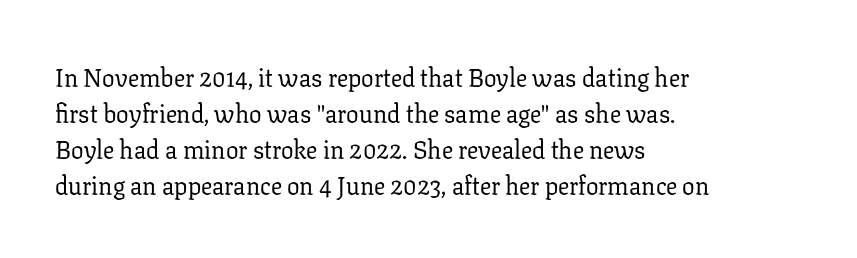
{"italic": "no", "bold": "no", "underline": "no", "align": "left", "line_spacing": "normal", "line_spacing_ratio": 1.44, "letter_spacing": "normal", "letter_spacing_em": 0.0, "glyph_px": 25}
